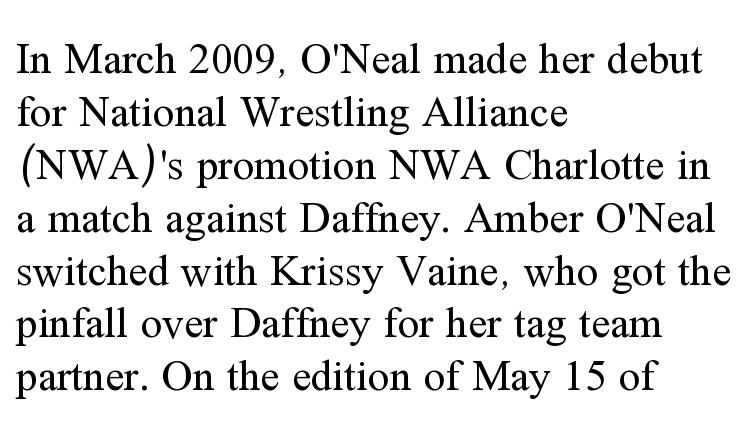
{"serif": "yes", "italic": "no", "bold": "no", "weight": "regular", "width": "normal", "stroke_contrast": "medium", "x_height": "medium", "monospaced": "no", "underline": "no", "align": "left", "line_spacing_ratio": 1.23, "letter_spacing": "normal", "letter_spacing_em": 0.0, "glyph_px": 43}
